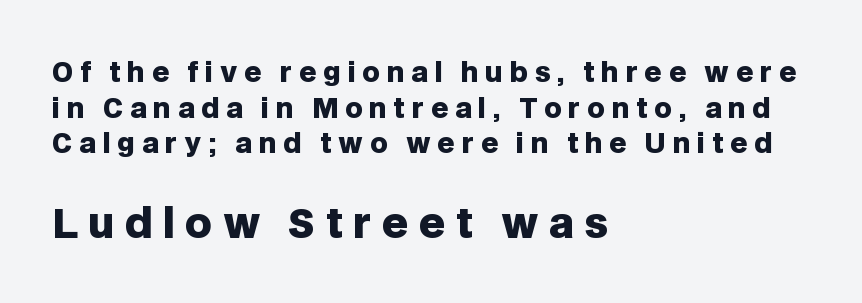
{"serif": "no", "italic": "no", "bold": "yes", "weight": "heavy", "width": "normal", "stroke_contrast": "low", "x_height": "large", "monospaced": "no", "underline": "no", "align": "left", "line_spacing": "normal", "line_spacing_ratio": 1.32, "letter_spacing": "wide", "letter_spacing_em": 0.25, "larger_block": "second", "size_ratio": 1.52, "glyph_px": 41}
